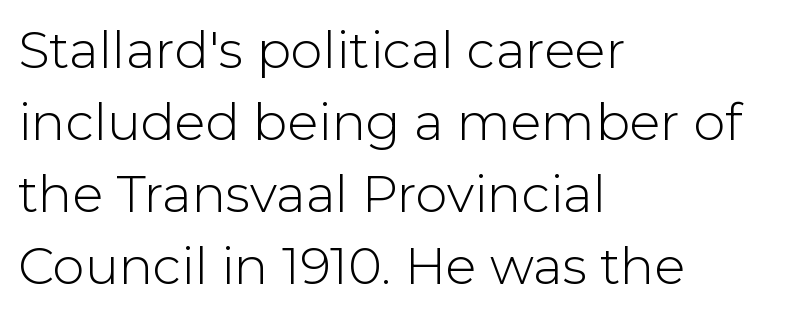
This is roman type, the default non-slanted kind. A typesetter would call this leading conventional body-copy spacing. Students, note that the glyphs here touch the page at normal intervals. The glyphs in this specimen are sans serif.
